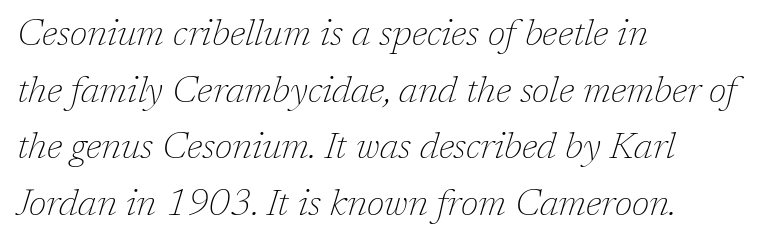
{"serif": "yes", "italic": "yes", "lean": "right", "slant_degrees": 17, "bold": "no", "weight": "thin", "width": "normal", "stroke_contrast": "low", "x_height": "medium", "monospaced": "no", "underline": "no", "align": "left", "line_spacing": "normal", "line_spacing_ratio": 1.53, "letter_spacing": "normal", "letter_spacing_em": 0.0, "glyph_px": 37}
